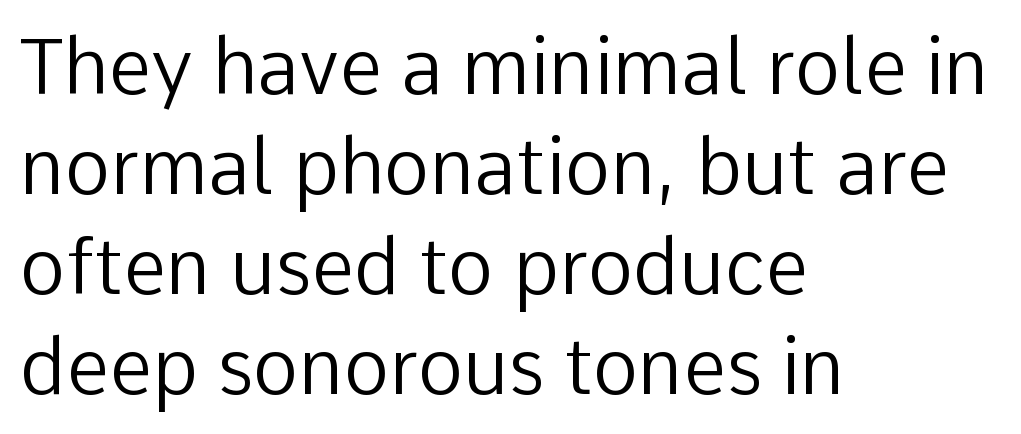
{"serif": "no", "italic": "no", "bold": "no", "weight": "regular", "width": "normal", "stroke_contrast": "low", "x_height": "medium", "monospaced": "no", "underline": "no", "align": "left", "line_spacing": "normal", "line_spacing_ratio": 1.3, "letter_spacing": "normal", "letter_spacing_em": 0.0, "glyph_px": 77}
